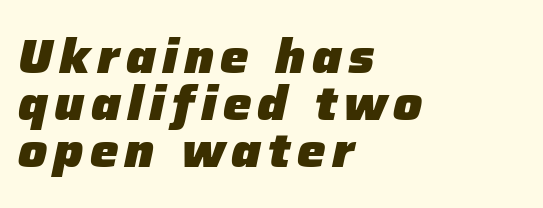
The sample has been set heavy, in full bold. The passage shown is not underscored anywhere. Every row of glyphs begins at an identical x-position on the left. Rendered with sloped, italic letterforms. The line-height multiplier appears low, near solid setting. Here the designer chose a conventional face with non-uniform glyph widths.
